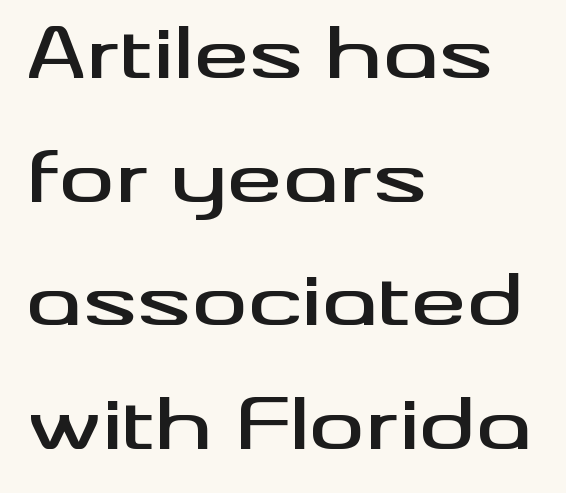
Teacher's note: observe the even left margin — that is flush-left alignment. Unlike italic type, these characters show no tilt at all. The rendering keeps characters at their native spacing. A typesetter would label this face a sans. This sample has the flowing, uneven cadence of proportional lettering.
